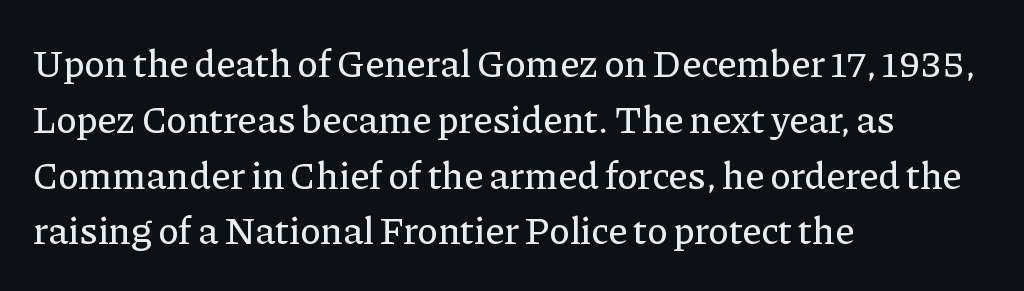
Q: Is the text italic (slanted)? A: No, it is upright.
Q: Is the typeface a serif or a sans-serif typeface? A: Serif.
Q: Is the text underlined? A: No.
Q: How is the paragraph aligned? A: Left-aligned.
Q: Is the spacing between letters normal or unusually wide? A: Normal.
Q: Is the spacing between lines tight, normal or loose? A: Normal.
Q: Width (condensed, normal, or wide)? A: Normal.
Q: Stroke contrast? A: Low.
Q: x-height? A: Medium.
Q: Monospaced? A: No.
